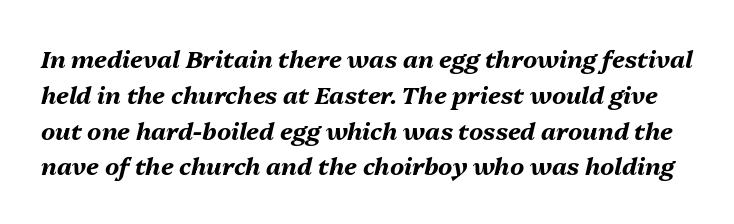
The image shows 24 px bold type, italic (leaning right); set normal line spacing (1.49x), normal letter spacing, not underlined.
